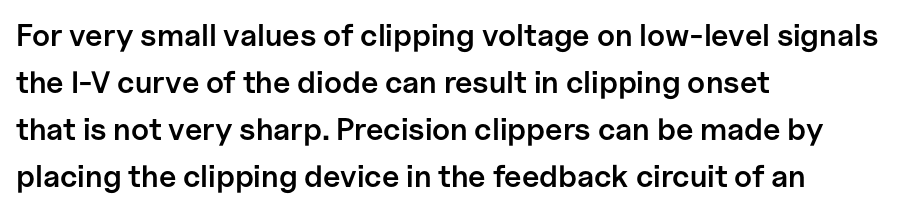
{"serif": "no", "italic": "no", "bold": "semi", "weight": "semibold", "width": "normal", "stroke_contrast": "low", "x_height": "medium", "monospaced": "no", "underline": "no", "align": "left", "line_spacing": "normal", "line_spacing_ratio": 1.52, "letter_spacing": "normal", "letter_spacing_em": 0.0, "glyph_px": 31}
